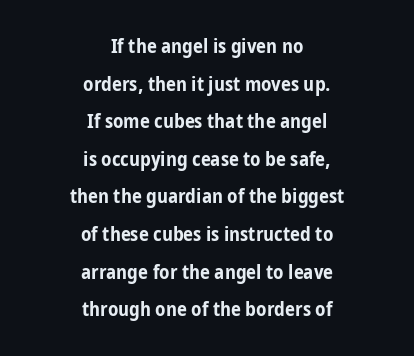
{"italic": "no", "bold": "yes", "underline": "no", "align": "center", "line_spacing_ratio": 1.88, "letter_spacing": "normal", "letter_spacing_em": 0.0, "glyph_px": 20}
